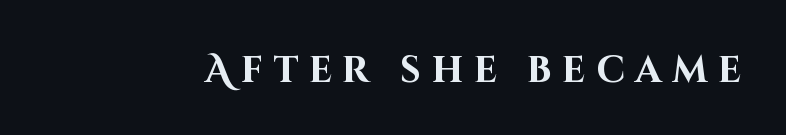
The image shows 37 px bold sans-serif type, upright; set unusually wide letter spacing (+0.28 em), not underlined; high stroke contrast and a large x-height.
